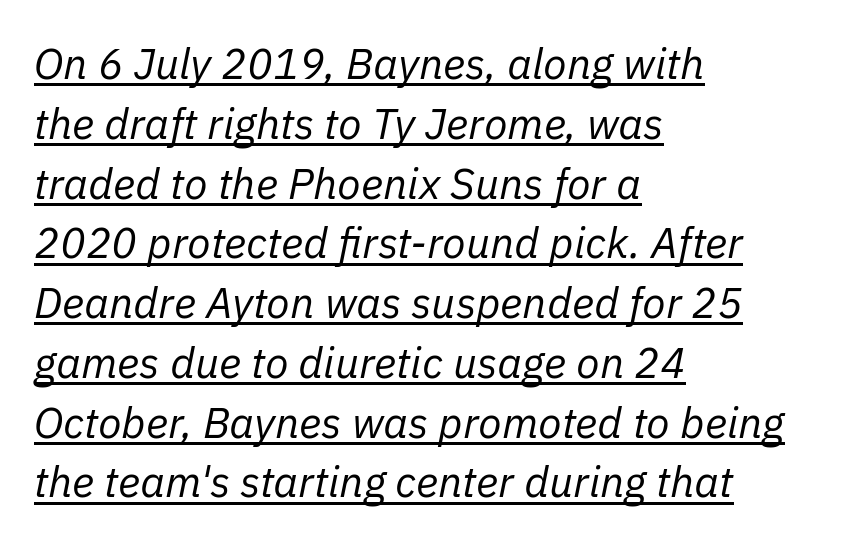
Q: Is the text bold? A: No.
Q: Is the text italic (slanted)? A: Yes, it leans right by about 11 degrees.
Q: Is the text underlined? A: Yes.
Q: How is the paragraph aligned? A: Left-aligned.
Q: Is the spacing between letters normal or unusually wide? A: Normal.
Q: Is the spacing between lines tight, normal or loose? A: Normal.
Q: Width (condensed, normal, or wide)? A: Normal.
Q: Stroke contrast? A: Low.
Q: x-height? A: Medium.
Q: Monospaced? A: No.
